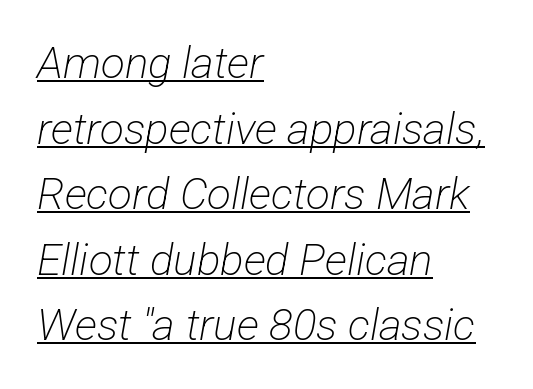
Q: Is the text bold? A: No.
Q: Is the typeface a serif or a sans-serif typeface? A: Sans-serif.
Q: Is the text underlined? A: Yes.
Q: How is the paragraph aligned? A: Left-aligned.
Q: Is the spacing between letters normal or unusually wide? A: Normal.
Q: Is the spacing between lines tight, normal or loose? A: Normal.
Q: Width (condensed, normal, or wide)? A: Condensed.
Q: Stroke contrast? A: Low.
Q: x-height? A: Medium.
Q: Monospaced? A: No.
